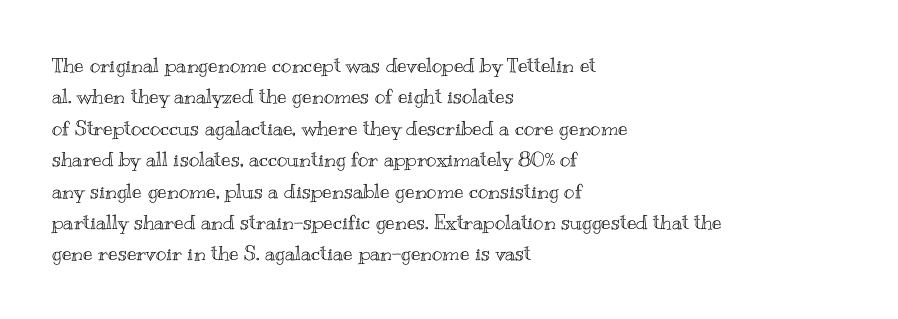
Compared with a centered layout, this one pins lines to the left instead. The space beneath each line is pristine and unruled. The passage shown stacks its lines at a standard gap. Do the letters lean? They stand straight. Spacing between characters is what you'd get straight out of the box.
